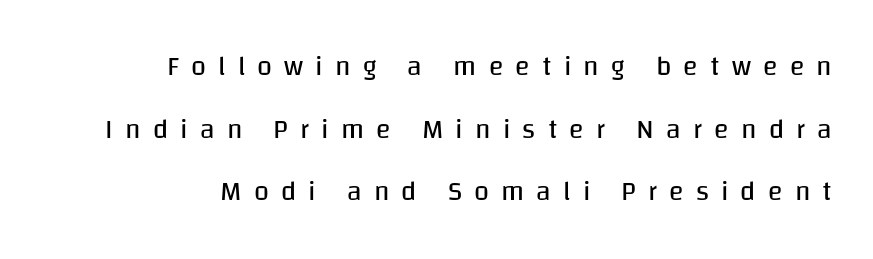
Posture: vertical. Leading is clearly above the norm, producing a sparse column. The passage shown is not underscored anywhere. Bold? No — there's no thickening of the strokes. Inter-character spacing is expanded well beyond the font's built-in metrics.
